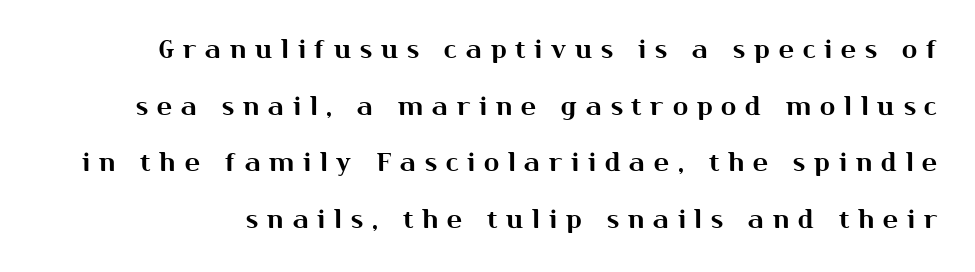
{"italic": "no", "underline": "no", "line_spacing": "loose", "line_spacing_ratio": 2.27, "letter_spacing": "wide", "letter_spacing_em": 0.36, "glyph_px": 25}
